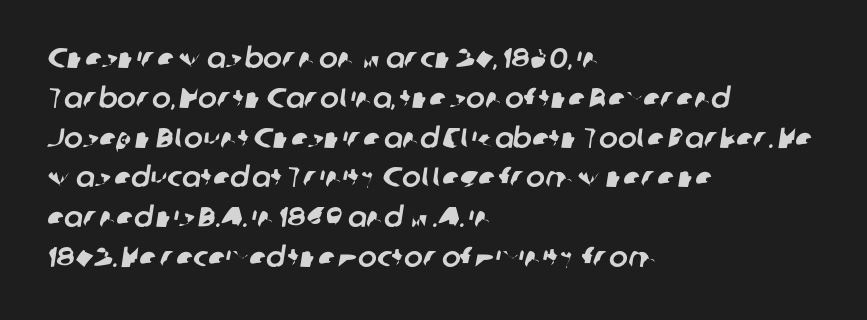
Q: Is the typeface a serif or a sans-serif typeface? A: Sans-serif.
Q: Is the text underlined? A: No.
Q: How is the paragraph aligned? A: Left-aligned.
Q: Is the spacing between letters normal or unusually wide? A: Normal.
Q: Is the spacing between lines tight, normal or loose? A: Normal.
Q: Width (condensed, normal, or wide)? A: Normal.
Q: Stroke contrast? A: Low.
Q: x-height? A: Medium.
Q: Monospaced? A: No.
